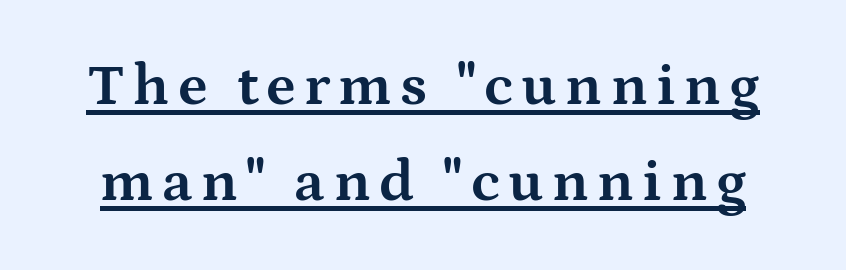
The image shows 59 px bold, wide serif type, upright; set normal line spacing (1.63x), underlined; medium stroke contrast and a medium x-height.
